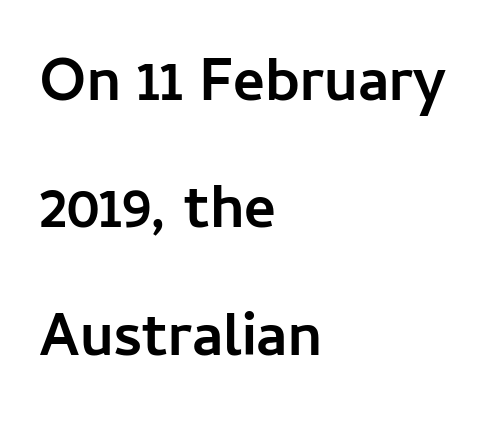
The image shows 61 px semibold sans-serif type, upright; set left-aligned, loose line spacing (2.09x), normal letter spacing, not underlined; low stroke contrast and a medium x-height.
